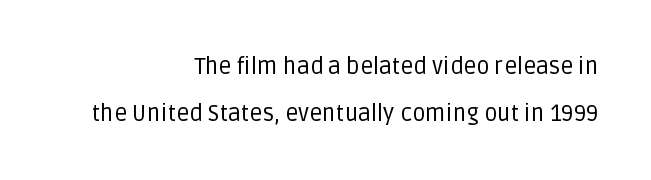
Q: Is the text bold? A: No.
Q: Is the text italic (slanted)? A: No, it is upright.
Q: Is the text underlined? A: No.
Q: How is the paragraph aligned? A: Right-aligned.
Q: Is the spacing between letters normal or unusually wide? A: Normal.
Q: Is the spacing between lines tight, normal or loose? A: Loose.
